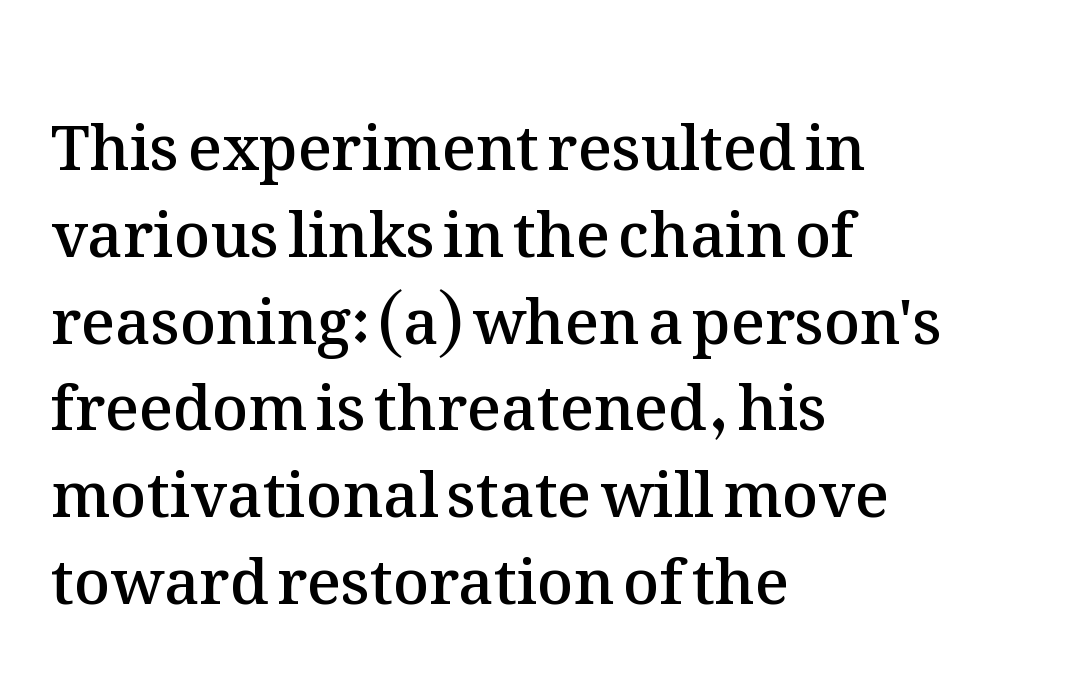
The typography opts for an upright posture over an oblique one. The rows are spaced the way most documents space them. Alignment: flush left. Bare-footed words on every line. As a designer I'd log this as weight 600, semibold.
